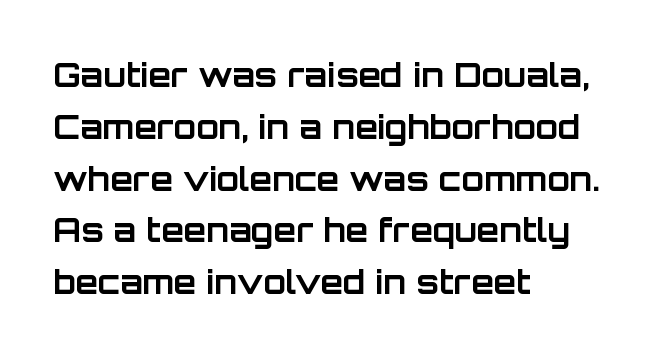
The image shows 33 px bold sans-serif type, upright; set left-aligned, normal line spacing (1.57x), normal letter spacing, not underlined; low stroke contrast and a large x-height.
